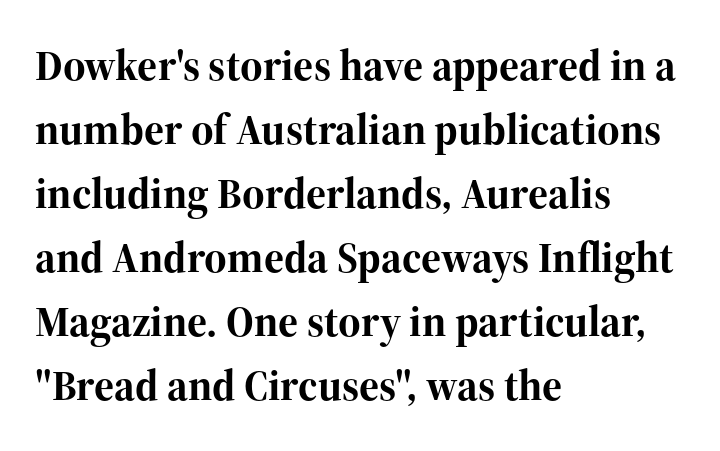
Tall strokes in this sample are plumb rather than angled. Does the type have serifs? Yes, each stem ends in a small foot. Here the glyphs are tracked normally, forming tight word shapes. These lines are set flush left with a ragged right edge. Descenders hang freely into open space.
